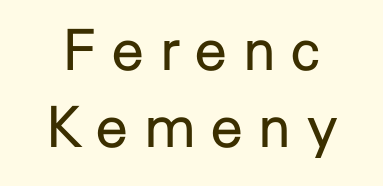
The image shows 57 px regular-weight sans-serif type, upright; set normal line spacing (1.35x), unusually wide letter spacing (+0.28 em), not underlined; low stroke contrast and a medium x-height.
